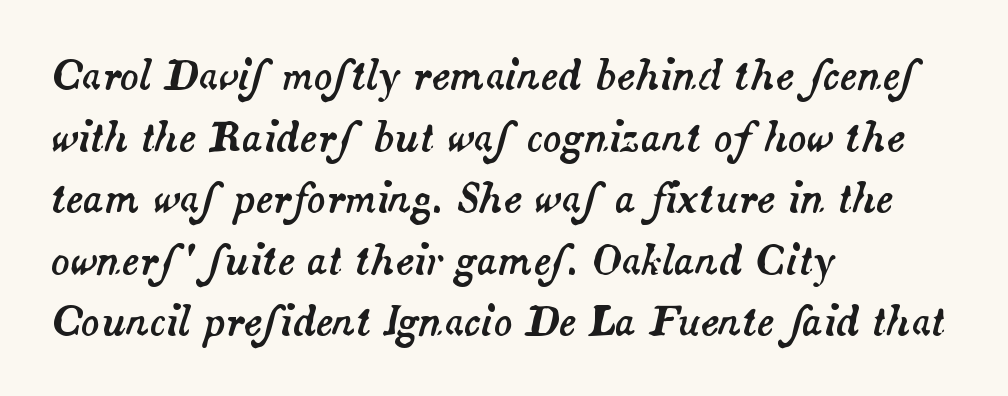
The face used here is proportionally spaced, like ordinary book or web type. No extra tracking has been applied to these lines. A normal amount of white space separates one row of letters from the next. No word sits above an underline.
